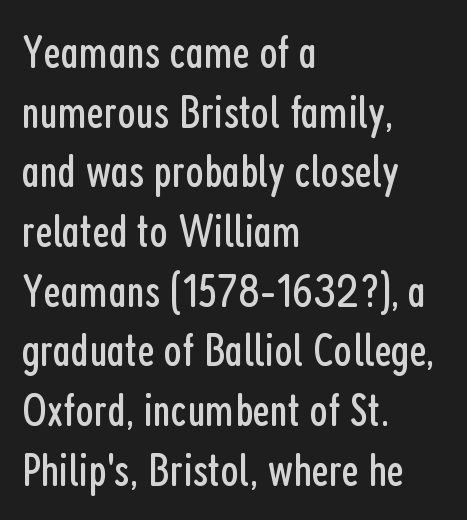
Letterform terminals end flat and unadorned throughout the passage. This sample has the flowing, uneven cadence of proportional lettering. Type without underlining. The gaps between neighbouring characters are ordinary and unremarkable. Unbolded letterforms with no extra heft.
